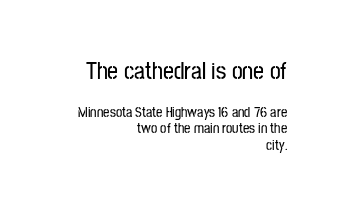
The image shows 24 px text type, upright; set right-aligned, line spacing 1.19x, normal letter spacing, not underlined; the first (top) block is 1.71x larger.
